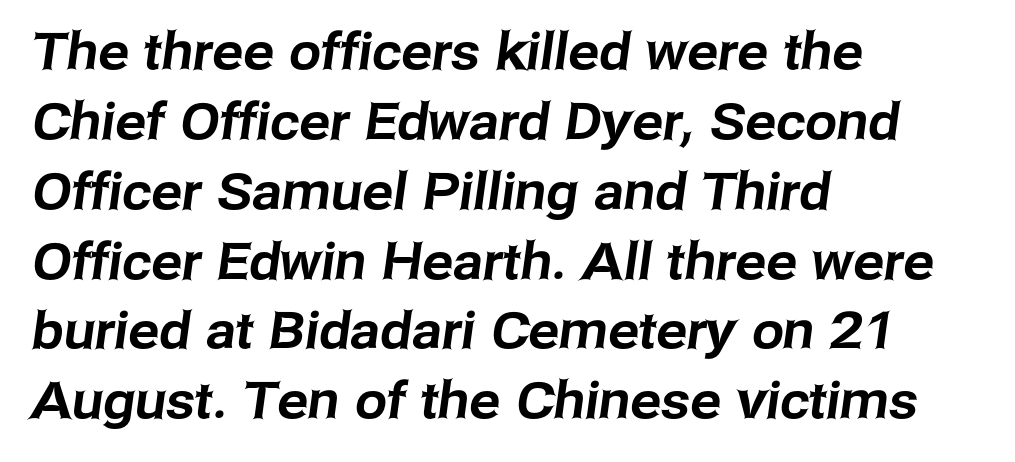
Notice how the passage keeps a crisp vertical edge on the left only. Just letters on the line, the space beneath them empty. Short note: letters normally spaced. Does the type have serifs? No, each stem ends abruptly. One glance says typical: line gaps are just what's usual. The rendering uses natural spacing where letterforms have individual widths.
